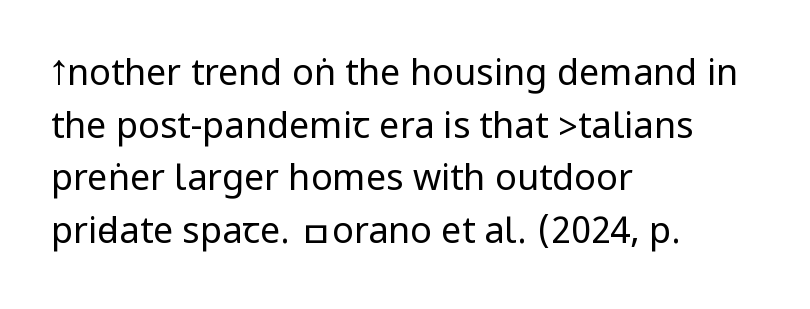
{"serif": "no", "italic": "no", "bold": "no", "weight": "regular", "width": "condensed", "stroke_contrast": "low", "underline": "no", "align": "left", "line_spacing": "normal", "line_spacing_ratio": 1.46, "letter_spacing": "normal", "letter_spacing_em": 0.0, "glyph_px": 36}
